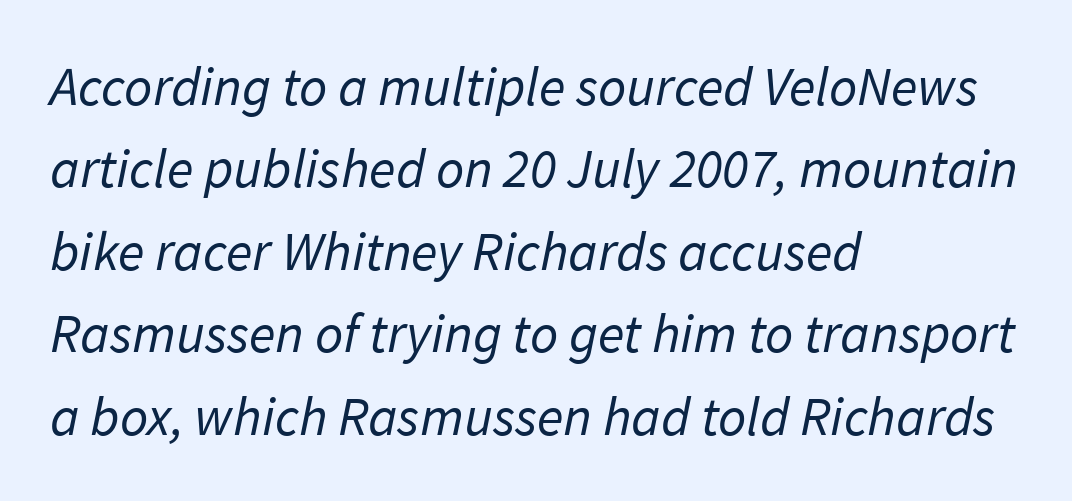
Unmarked baselines from the first word to the last. Honestly, the letter spacing is just normal — you wouldn't notice it. Vertical stems look standard width or narrower in stroke. If you measured baseline to baseline, you'd find a middling distance.
